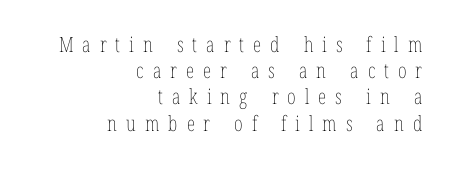
Caption: multi-line text, flush right, ragged left. The strip under each line holds only bare page. Is the letter spacing exaggerated? Yes — the characters are pushed far apart. The designer left line spacing at the default. The specimen reads as upright at a glance. Is the stroke heavy? The answer is a plain regular-or-lighter.
